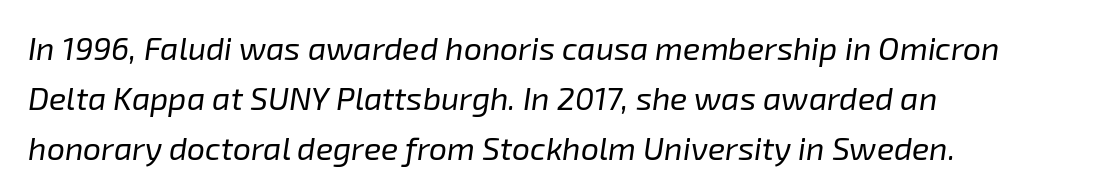
Q: Is the text bold? A: No.
Q: Is the text italic (slanted)? A: Yes, it leans right by about 8 degrees.
Q: Is the text underlined? A: No.
Q: How is the paragraph aligned? A: Left-aligned.
Q: Is the spacing between letters normal or unusually wide? A: Normal.
Q: Is the spacing between lines tight, normal or loose? A: Normal.
Q: Width (condensed, normal, or wide)? A: Normal.
Q: Stroke contrast? A: Low.
Q: x-height? A: Medium.
Q: Monospaced? A: No.
